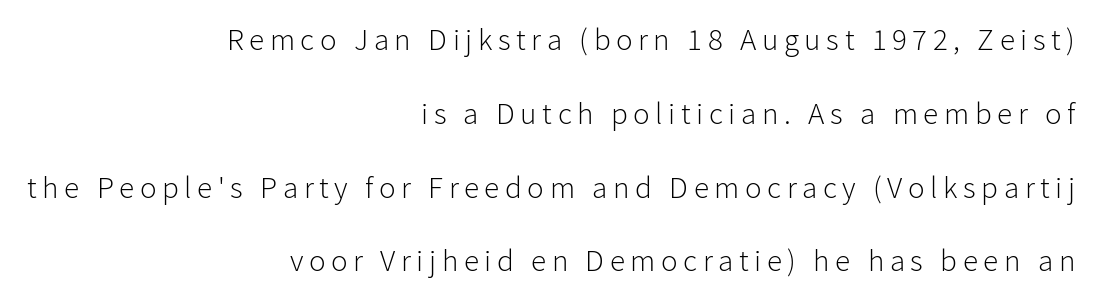
The image shows 31 px light sans-serif type, upright; set right-aligned, loose line spacing (2.38x), not underlined; low stroke contrast and a medium x-height.
